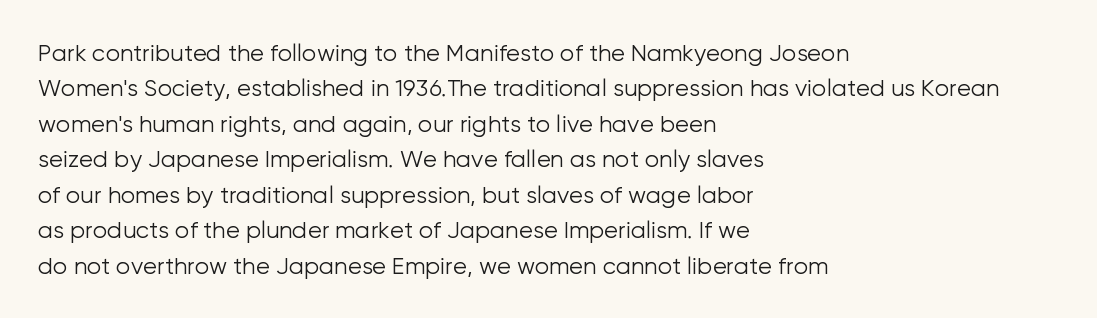
{"italic": "no", "bold": "no", "underline": "no", "align": "left", "line_spacing": "normal", "line_spacing_ratio": 1.54, "letter_spacing": "normal", "letter_spacing_em": 0.0, "glyph_px": 23}
